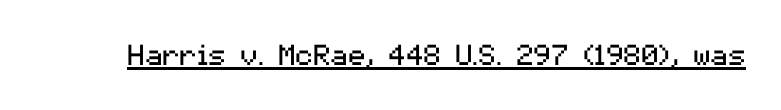
{"serif": "no", "italic": "no", "bold": "no", "weight": "regular", "width": "normal", "stroke_contrast": "medium", "x_height": "medium", "monospaced": "no", "underline": "yes", "letter_spacing": "normal", "letter_spacing_em": 0.0, "glyph_px": 29}
